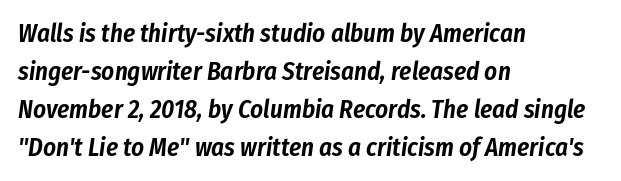
{"italic": "yes", "lean": "right", "slant_degrees": 8, "underline": "no", "align": "left", "line_spacing": "normal", "line_spacing_ratio": 1.52, "letter_spacing": "normal", "letter_spacing_em": 0.0, "glyph_px": 25}
